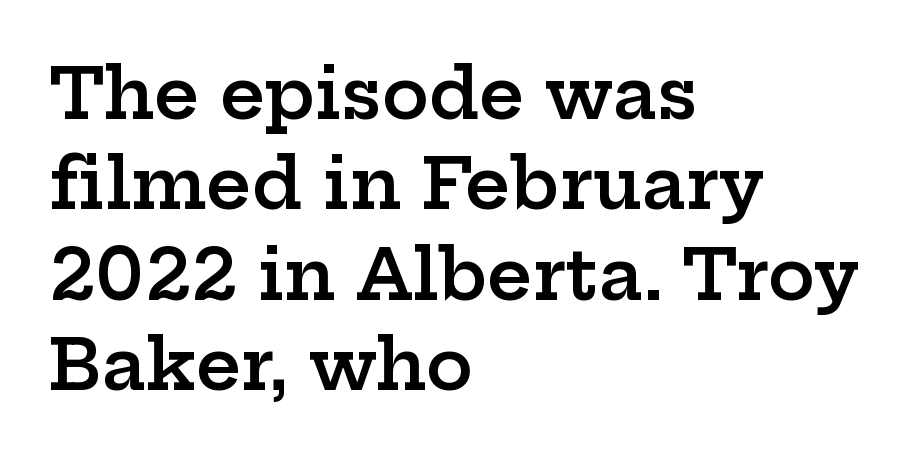
Q: Is the text bold? A: Semi-bold.
Q: Is the text italic (slanted)? A: No, it is upright.
Q: Is the typeface a serif or a sans-serif typeface? A: Serif.
Q: Is the text underlined? A: No.
Q: How is the paragraph aligned? A: Left-aligned.
Q: Is the spacing between letters normal or unusually wide? A: Normal.
Q: Is the spacing between lines tight, normal or loose? A: Normal.
Q: Width (condensed, normal, or wide)? A: Wide.
Q: Stroke contrast? A: Low.
Q: x-height? A: Medium.
Q: Monospaced? A: No.
